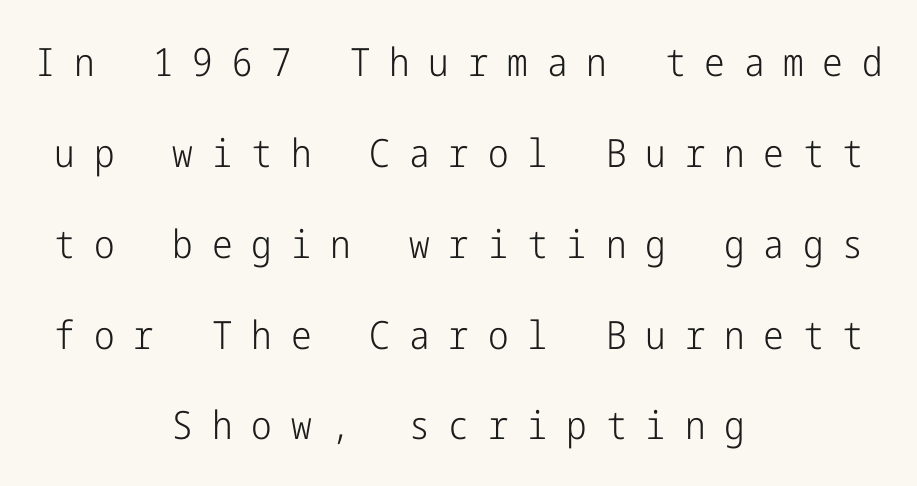
The image shows 39 px light, condensed sans-serif type, upright; set centered, loose line spacing (2.33x), unusually wide letter spacing (+0.48 em), not underlined; low stroke contrast and a medium x-height.
